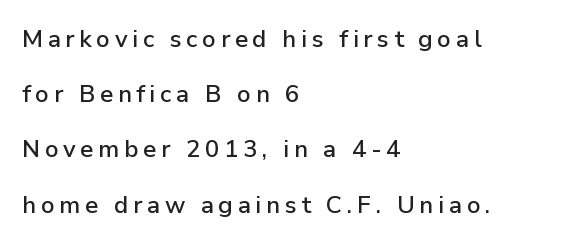
The letters stand straight up with perfectly vertical stems. The text block is weighted toward the left margin, trailing off unevenly rightward. Regarding leading, the lines here are spaced well apart. Only glyphs here, with clear space below each row.
